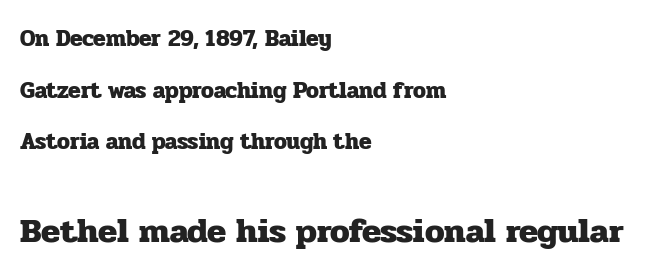
The following chunk of copy outweighs the initial chunk in type size. The type family on display is of the serif kind. Set as a true bold cut, around the 700 mark. Does the lettering tilt? It doesn't — this is upright. The specimen omits any rule beneath the text block's lines.
